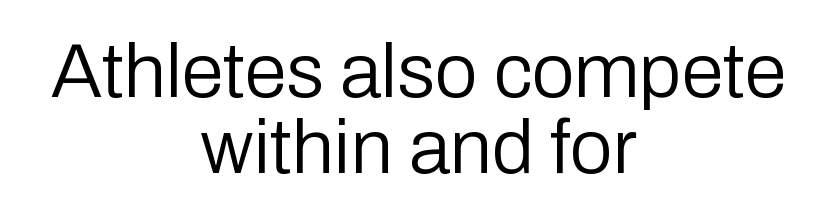
A bare baseline throughout the passage. Nobody touched the tracking dial on this one. Teacher's note: observe the equal gaps on both sides — that is centered alignment. Weight class: somewhere from thin through regular. Note: no serifs on the glyphs. Notice how the stems are strictly vertical — no italics here.
